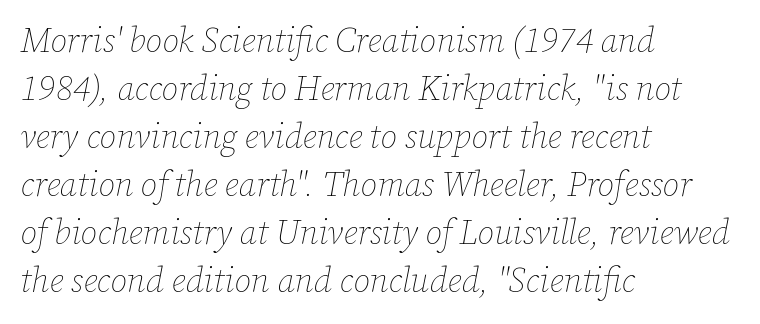
Q: Is the text bold? A: No.
Q: Is the text italic (slanted)? A: Yes, it leans right by about 12 degrees.
Q: Is the text underlined? A: No.
Q: How is the paragraph aligned? A: Left-aligned.
Q: Is the spacing between letters normal or unusually wide? A: Normal.
Q: Is the spacing between lines tight, normal or loose? A: Normal.
Q: Width (condensed, normal, or wide)? A: Normal.
Q: Stroke contrast? A: Low.
Q: x-height? A: Medium.
Q: Monospaced? A: No.
